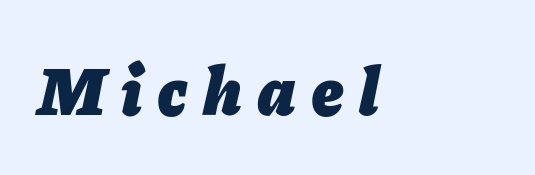
Bare-footed words on every line. Is the type bold? Yes — the strokes are clearly thick and heavy. The specimen reads as italic at a glance. Think of a printed novel: that variable character pitch is what you see here. Notice how the passage keeps a crisp vertical edge on the left only.
